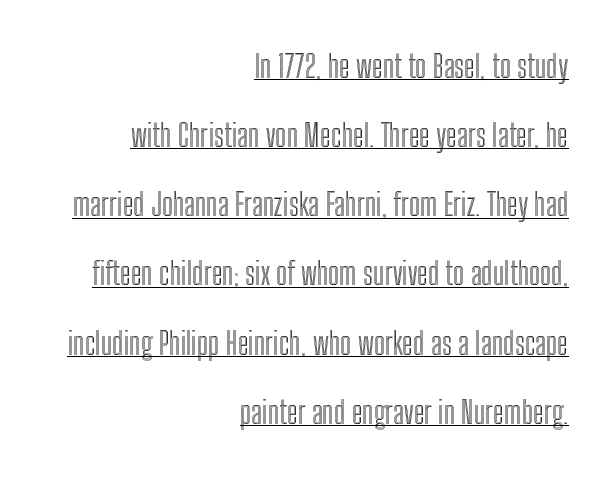
{"italic": "no", "width": "condensed", "x_height": "medium", "monospaced": "no", "underline": "yes", "align": "right", "line_spacing": "loose", "line_spacing_ratio": 2.23, "letter_spacing": "normal", "letter_spacing_em": 0.0, "glyph_px": 31}
